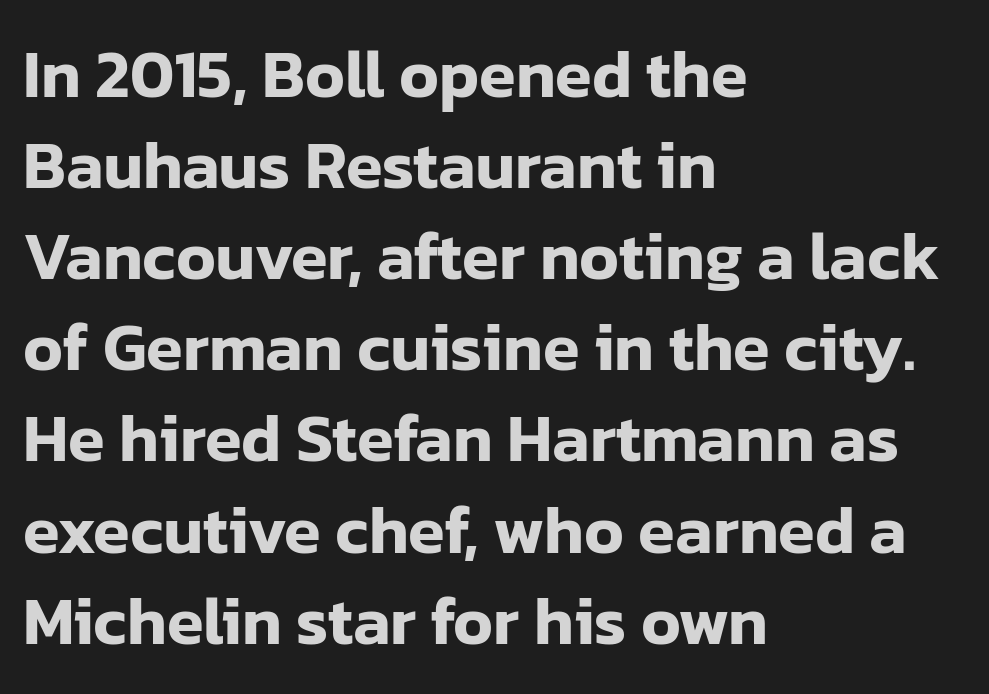
Note: no serifs on the glyphs. The space directly below the letters is spotless. Varying glyph widths throughout — classic text-font behaviour. Leading: standard.
